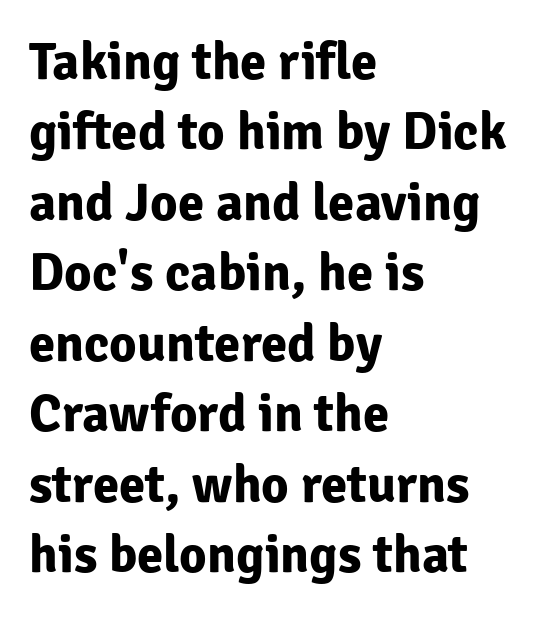
This block has exactly the height ordinary leading produces. The passage shown is not underscored anywhere. Spacing between characters is what you'd get straight out of the box. Varying glyph widths throughout — classic text-font behaviour.
